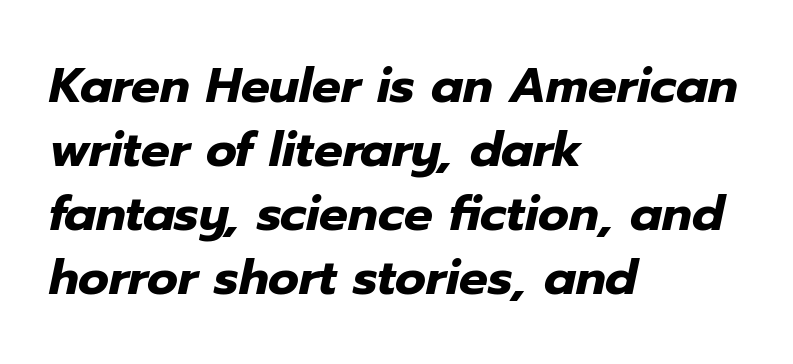
The space beneath each line is pristine and unruled. The sample has been set heavy, in full bold. Each new line begins a customary step beneath the previous one. Does the copy run flush right? No — it runs flush left.
